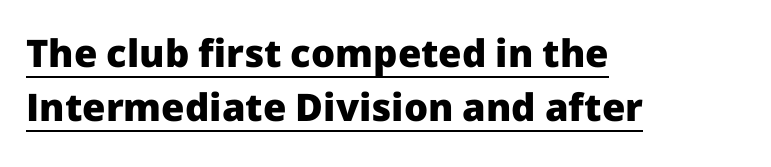
In CSS terms this would be text-align: left. The glyphs have the mass of a bold cut. Think of a printed novel: that variable character pitch is what you see here. The type sits square on the baseline with zero lean. The space between consecutive lines is moderate. A rule runs beneath these lines of type.
